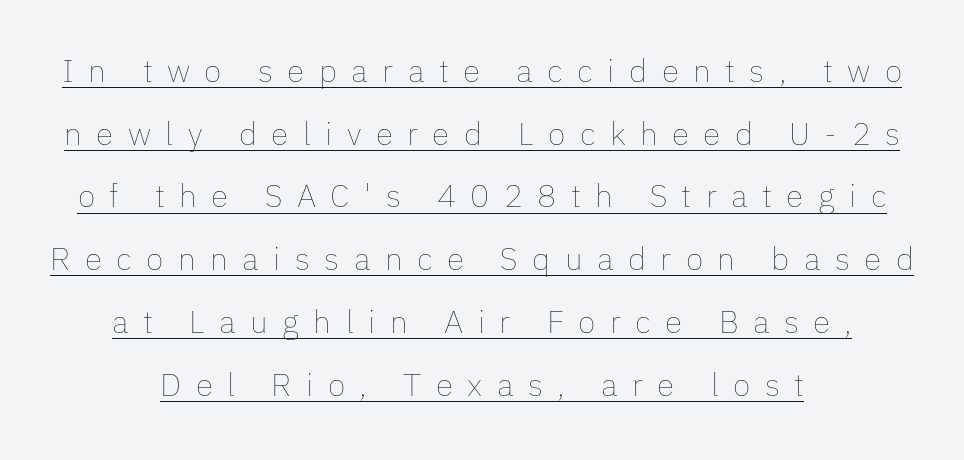
Quick note: underline on. The face used here is rendered with a markedly widened letterfit. Leading: increased. The strokes are not fattened; the text isn't bold. Ordinary non-slanted type is in use.
